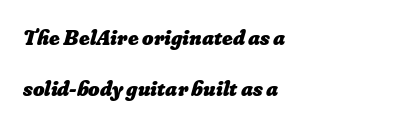
{"bold": "yes", "underline": "no", "align": "left", "line_spacing": "loose", "line_spacing_ratio": 2.33, "letter_spacing": "normal", "letter_spacing_em": 0.0, "glyph_px": 22}
